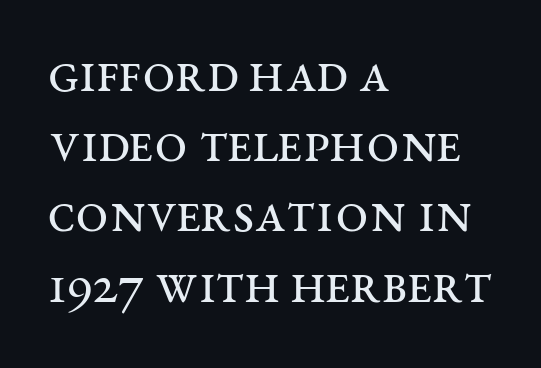
The image shows 58 px regular-weight, wide serif type, upright; set left-aligned, line spacing 1.21x, normal letter spacing, not underlined; medium stroke contrast and a large x-height.
